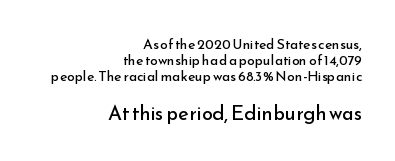
The image shows 20 px text type, upright; set right-aligned, line spacing 1.16x, normal letter spacing, not underlined; the second (bottom) block is 1.43x larger.
